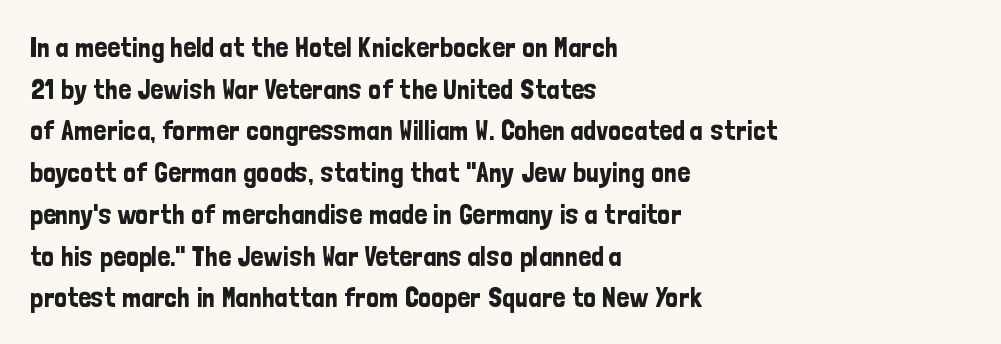
{"serif": "no", "italic": "no", "width": "condensed", "stroke_contrast": "low", "x_height": "medium", "monospaced": "no", "underline": "no", "align": "left", "line_spacing": "normal", "line_spacing_ratio": 1.49, "letter_spacing": "normal", "letter_spacing_em": 0.0, "glyph_px": 28}
